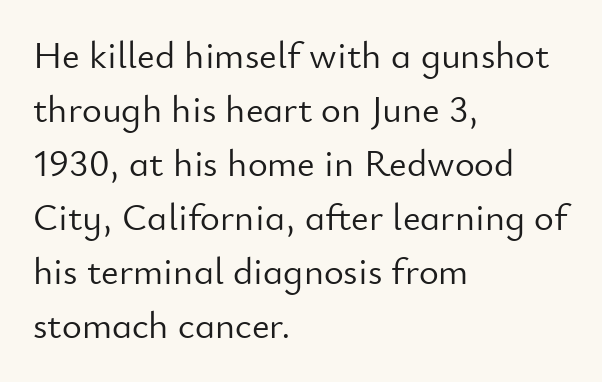
Q: Is the text bold? A: No.
Q: Is the text italic (slanted)? A: No, it is upright.
Q: Is the typeface a serif or a sans-serif typeface? A: Sans-serif.
Q: Is the text underlined? A: No.
Q: How is the paragraph aligned? A: Left-aligned.
Q: Is the spacing between letters normal or unusually wide? A: Normal.
Q: Is the spacing between lines tight, normal or loose? A: Normal.
Q: Width (condensed, normal, or wide)? A: Normal.
Q: Stroke contrast? A: Low.
Q: x-height? A: Small.
Q: Monospaced? A: No.
